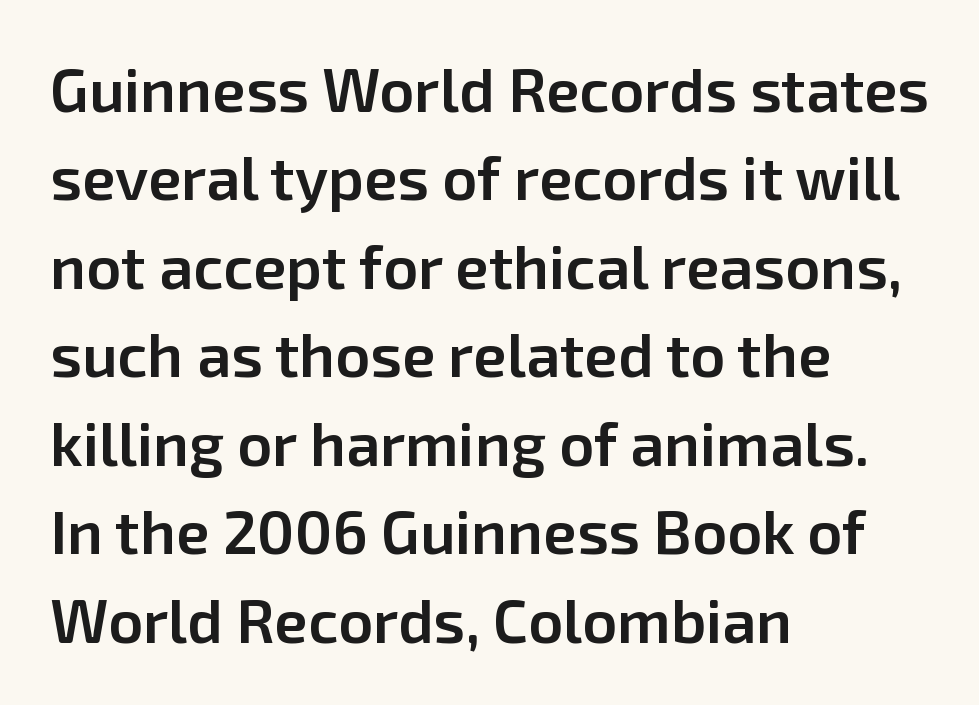
{"serif": "no", "italic": "no", "bold": "semi", "weight": "semibold", "width": "normal", "stroke_contrast": "low", "x_height": "medium", "monospaced": "no", "underline": "no", "align": "left", "line_spacing": "normal", "line_spacing_ratio": 1.45, "letter_spacing": "normal", "letter_spacing_em": 0.0, "glyph_px": 61}
